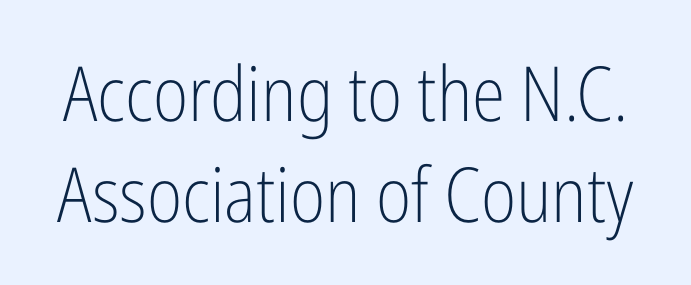
The image shows 76 px light, condensed sans-serif type, upright; set normal line spacing (1.33x), normal letter spacing, not underlined; low stroke contrast and a medium x-height.
